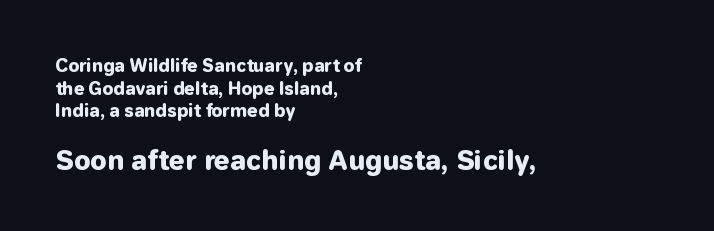
{"italic": "no", "bold": "yes", "underline": "no", "align": "left", "line_spacing": "normal", "line_spacing_ratio": 1.33, "letter_spacing": "normal", "letter_spacing_em": 0.0, "larger_block": "second", "size_ratio": 1.53, "glyph_px": 26}
